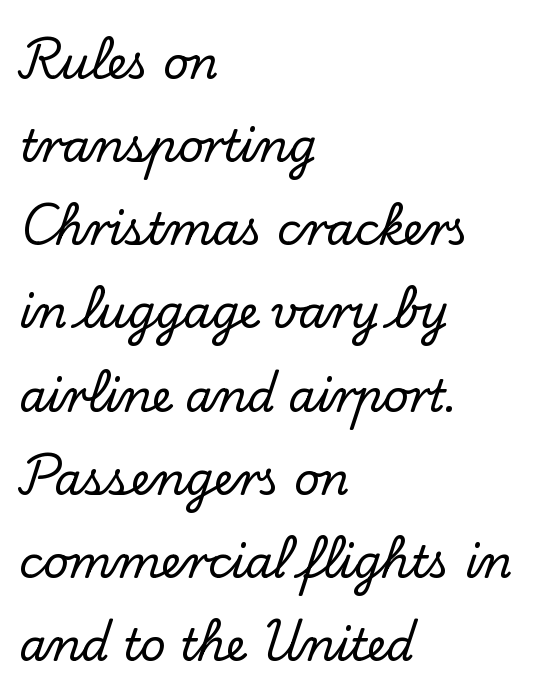
The image shows 44 px serif type; set left-aligned, line spacing 1.89x, normal letter spacing, not underlined; low stroke contrast and a small x-height.
